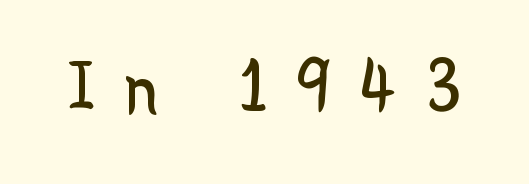
{"serif": "no", "italic": "no", "bold": "no", "weight": "regular", "width": "normal", "stroke_contrast": "low", "x_height": "medium", "monospaced": "no", "underline": "no", "letter_spacing": "wide", "letter_spacing_em": 0.4, "glyph_px": 74}
